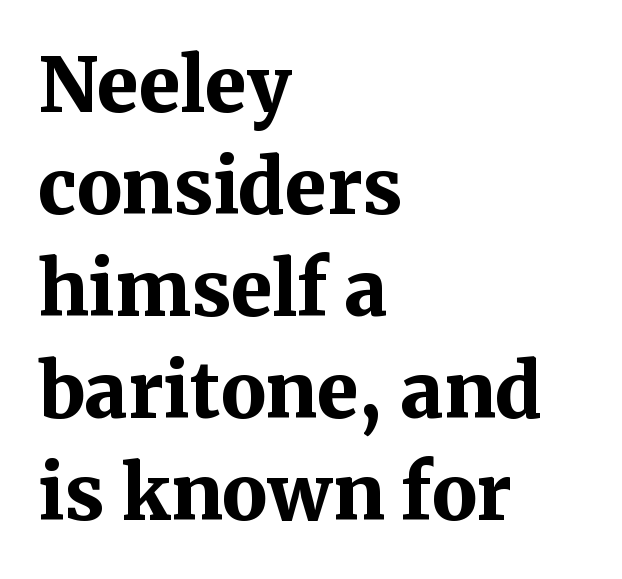
A typesetter would mark this as roman, not italic. A clean baseline with only descenders dipping below it. Note the varied advance widths — an 'i' is clearly narrower than an 'm'. The designer left line spacing at the default. Where is the straight margin? On the left. Does the type have serifs? Yes, each stem ends in a small foot.
